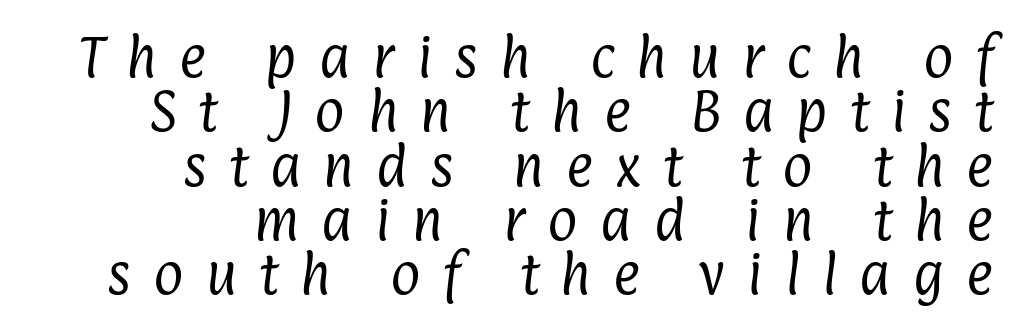
The image shows 46 px regular-weight, condensed sans-serif type; set right-aligned, line spacing 1.18x, unusually wide letter spacing (+0.48 em), not underlined; low stroke contrast and a medium x-height.
